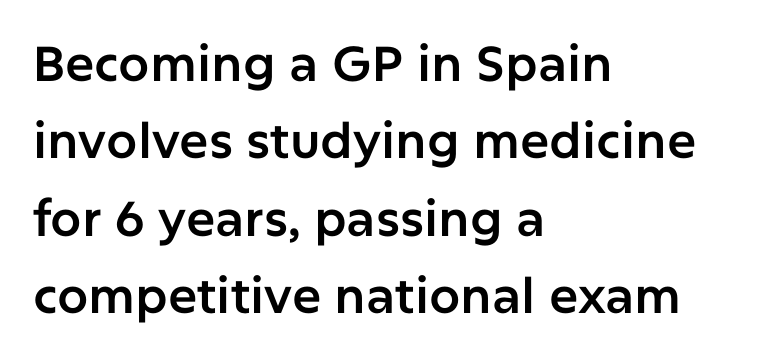
Successive baselines arrive at the customary interval. Spacing between characters is what you'd get straight out of the box. Any mark beneath the type? The region is blank. A typesetter would mark this as roman, not italic.
